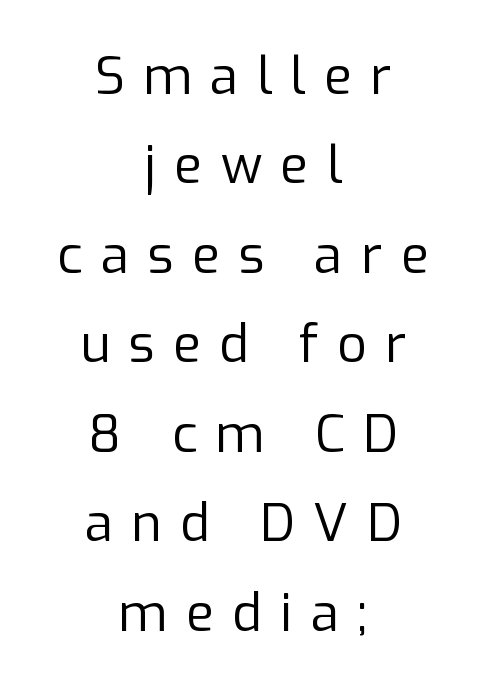
Reading down the block, each line starts at a different indent, mirrored at its end. A typesetter would call this proportional, since set widths differ per character. The face used here is a sans, in the tradition of grotesques and geometrics. The gap between lines stays unmarked. The passage shown has open, widely tracked lettering throughout.
